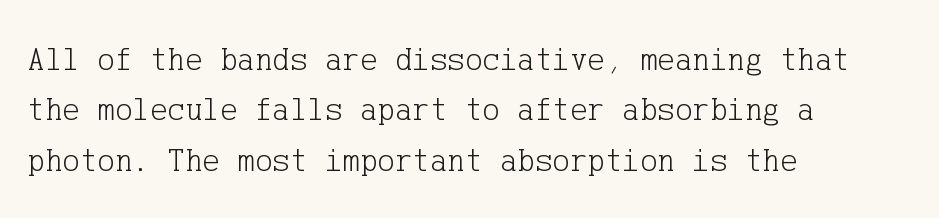
These lines are composed in type with serifs. Each row of text sits above clean, open space. Horizontally, the lines are justified to the leading edge only. Summary of vertical rhythm: regular, with standard interline spacing. A quiet, ordinary-to-light weight characterises the typeface. Glyph-to-glyph distance matches everyday printed text.
